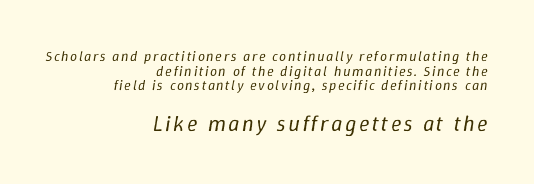
Block two is the big one; block one sits smaller above it. The lines are quadded right. These lines were composed using italics. Underlining? Definitely not there. Heaviness? Minimal to ordinary, like unemphasized prose.
